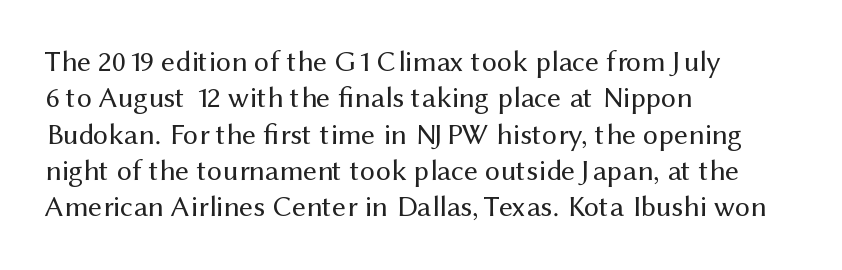
Q: Is the text bold? A: No.
Q: Is the text italic (slanted)? A: No, it is upright.
Q: Is the typeface a serif or a sans-serif typeface? A: Sans-serif.
Q: Is the text underlined? A: No.
Q: How is the paragraph aligned? A: Left-aligned.
Q: Is the spacing between letters normal or unusually wide? A: Normal.
Q: Width (condensed, normal, or wide)? A: Normal.
Q: Stroke contrast? A: Medium.
Q: x-height? A: Medium.
Q: Monospaced? A: No.
